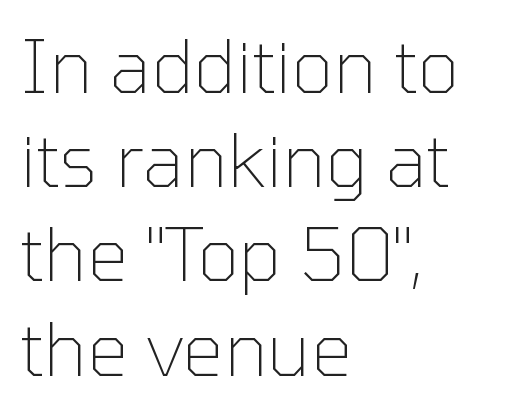
{"serif": "no", "italic": "no", "bold": "no", "weight": "thin", "width": "normal", "stroke_contrast": "low", "x_height": "medium", "monospaced": "no", "underline": "no", "align": "left", "line_spacing": "normal", "line_spacing_ratio": 1.29, "letter_spacing": "normal", "letter_spacing_em": 0.0, "glyph_px": 73}
